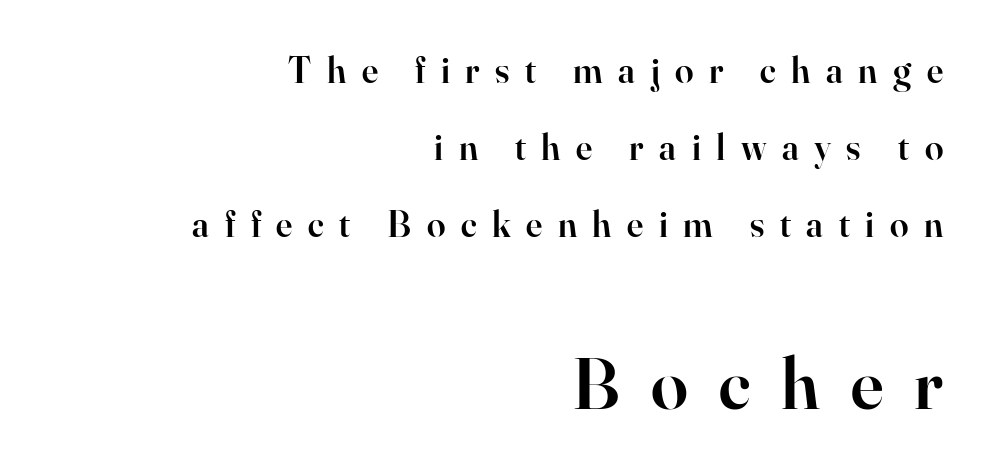
Regarding leading, the lines here are spaced well apart. Display-style spreading of the glyphs; the letterfit is very open. Letterform terminals end in serifs throughout the passage. Two sizes are in play, and the larger belongs to the second block. Note the varied advance widths — an 'i' is clearly narrower than an 'm'. The words here are not underlined.
